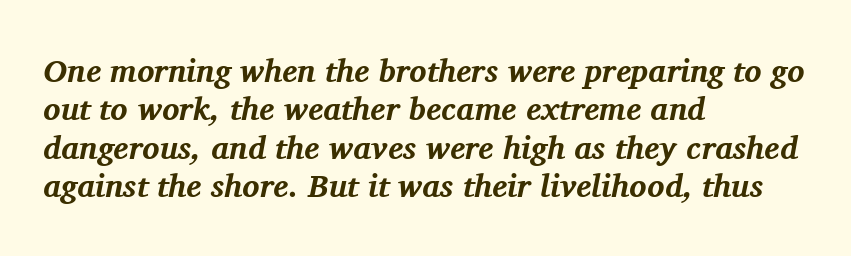
The image shows 32 px bold serif type, italic (leaning right); set left-aligned, line spacing 1.2x, normal letter spacing, not underlined; medium stroke contrast and a medium x-height.
